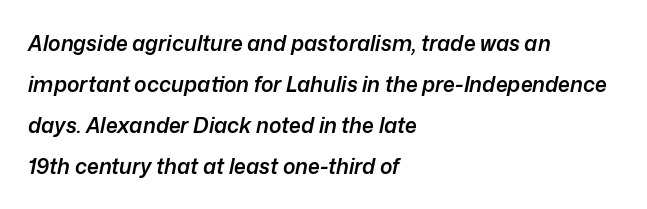
Q: Is the text bold? A: Semi-bold.
Q: Is the text italic (slanted)? A: Yes, it leans right by about 12 degrees.
Q: Is the text underlined? A: No.
Q: How is the paragraph aligned? A: Left-aligned.
Q: Is the spacing between letters normal or unusually wide? A: Normal.
Q: Is the spacing between lines tight, normal or loose? A: Loose.
